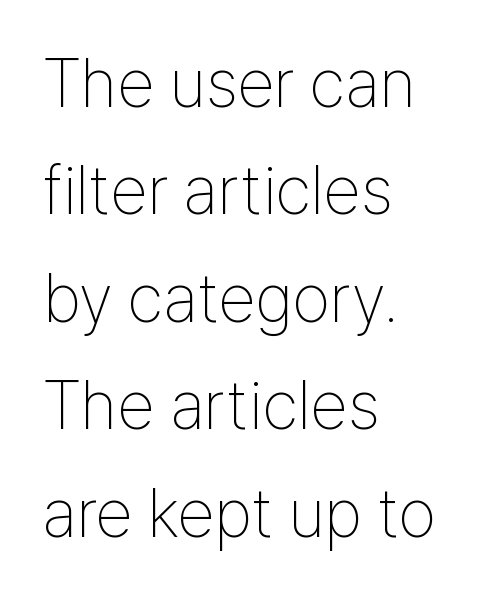
{"serif": "no", "italic": "no", "bold": "no", "weight": "thin", "width": "condensed", "stroke_contrast": "low", "x_height": "medium", "monospaced": "no", "underline": "no", "align": "left", "line_spacing": "normal", "line_spacing_ratio": 1.58, "letter_spacing": "normal", "letter_spacing_em": 0.0, "glyph_px": 68}
